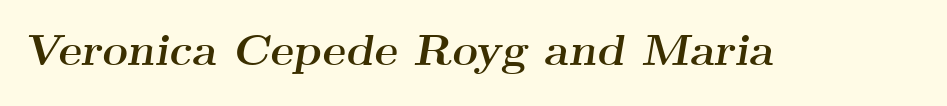
Q: Is the text bold? A: Yes.
Q: Is the text italic (slanted)? A: Yes, it leans right by about 9 degrees.
Q: Is the typeface a serif or a sans-serif typeface? A: Serif.
Q: Is the text underlined? A: No.
Q: Is the spacing between letters normal or unusually wide? A: Normal.
Q: Width (condensed, normal, or wide)? A: Wide.
Q: Stroke contrast? A: Medium.
Q: x-height? A: Small.
Q: Monospaced? A: No.
